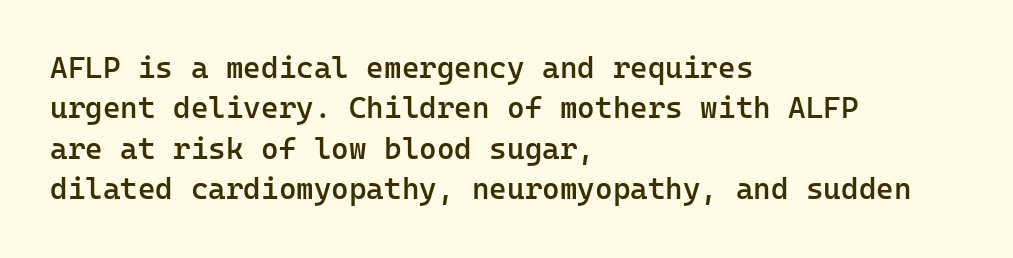
Tracking here is standard; glyphs follow each other at the usual distance. The line-height multiplier appears to be the usual default. Type style note: lacks serifs. These lines are rendered in a fixed-pitch font.
